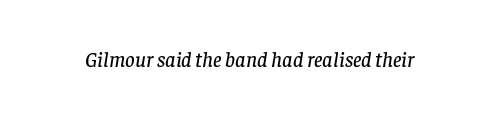
The image shows 21 px text type, italic (leaning right); set normal letter spacing, not underlined.
